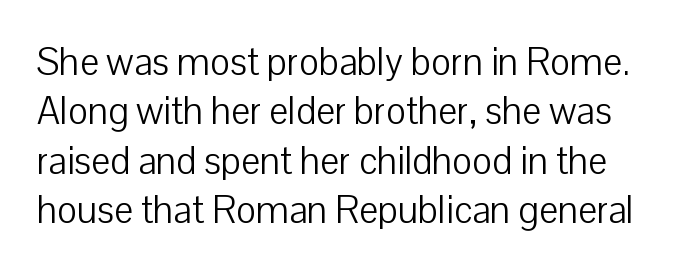
The image shows 38 px light sans-serif type, upright; set normal line spacing (1.3x), normal letter spacing, not underlined; low stroke contrast and a medium x-height.
